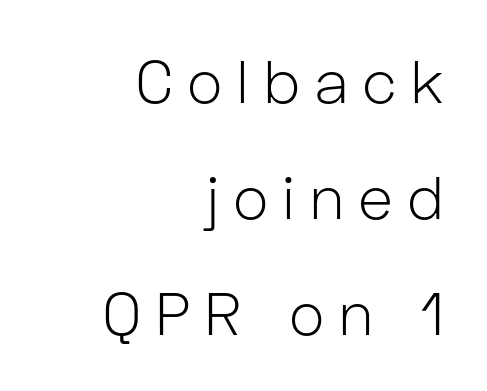
{"serif": "no", "italic": "no", "bold": "no", "weight": "light", "width": "normal", "stroke_contrast": "low", "x_height": "medium", "monospaced": "no", "underline": "no", "align": "right", "line_spacing": "loose", "line_spacing_ratio": 1.93, "letter_spacing": "wide", "letter_spacing_em": 0.23, "glyph_px": 60}
